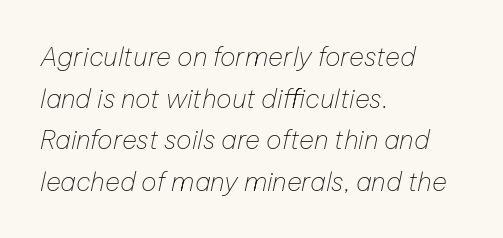
{"italic": "yes", "lean": "right", "slant_degrees": 12, "bold": "no", "underline": "no", "align": "left", "line_spacing": "normal", "line_spacing_ratio": 1.6, "letter_spacing": "normal", "letter_spacing_em": 0.0, "glyph_px": 26}
